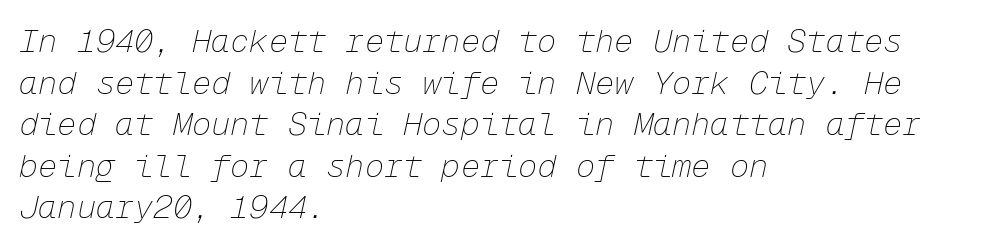
Q: Is the text bold? A: No.
Q: Is the text italic (slanted)? A: Yes, it leans right by about 12 degrees.
Q: Is the text underlined? A: No.
Q: How is the paragraph aligned? A: Left-aligned.
Q: Is the spacing between letters normal or unusually wide? A: Normal.
Q: Is the spacing between lines tight, normal or loose? A: Normal.
Q: Width (condensed, normal, or wide)? A: Normal.
Q: Stroke contrast? A: Low.
Q: x-height? A: Medium.
Q: Monospaced? A: Yes.
